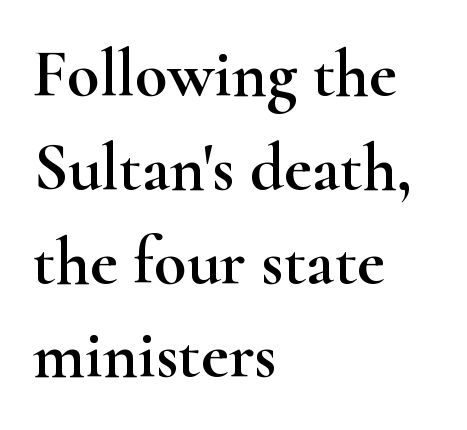
{"serif": "yes", "italic": "no", "width": "wide", "stroke_contrast": "high", "x_height": "small", "monospaced": "no", "underline": "no", "align": "left", "line_spacing": "normal", "line_spacing_ratio": 1.4, "letter_spacing": "normal", "letter_spacing_em": 0.0, "glyph_px": 67}
